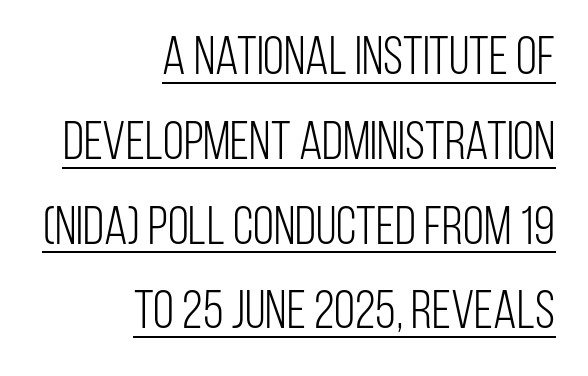
Q: Is the text bold? A: No.
Q: Is the text italic (slanted)? A: No, it is upright.
Q: Is the typeface a serif or a sans-serif typeface? A: Sans-serif.
Q: Is the text underlined? A: Yes.
Q: How is the paragraph aligned? A: Right-aligned.
Q: Is the spacing between letters normal or unusually wide? A: Normal.
Q: Is the spacing between lines tight, normal or loose? A: Normal.
Q: Width (condensed, normal, or wide)? A: Condensed.
Q: Stroke contrast? A: Low.
Q: x-height? A: Large.
Q: Monospaced? A: No.
